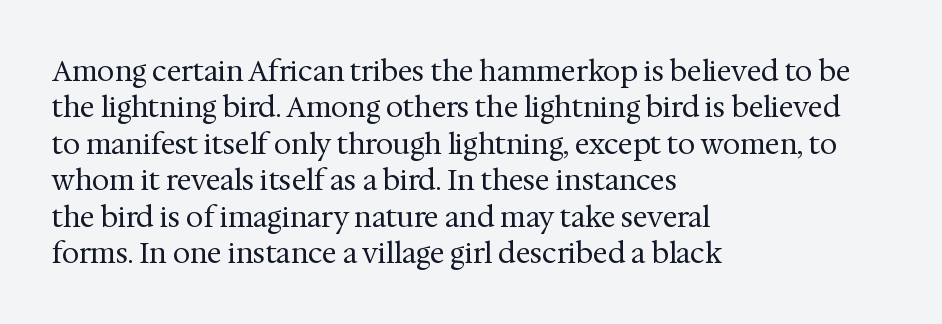
The image shows 28 px regular-weight serif type, upright; set left-aligned, normal line spacing (1.3x), normal letter spacing, not underlined; medium stroke contrast and a medium x-height.
